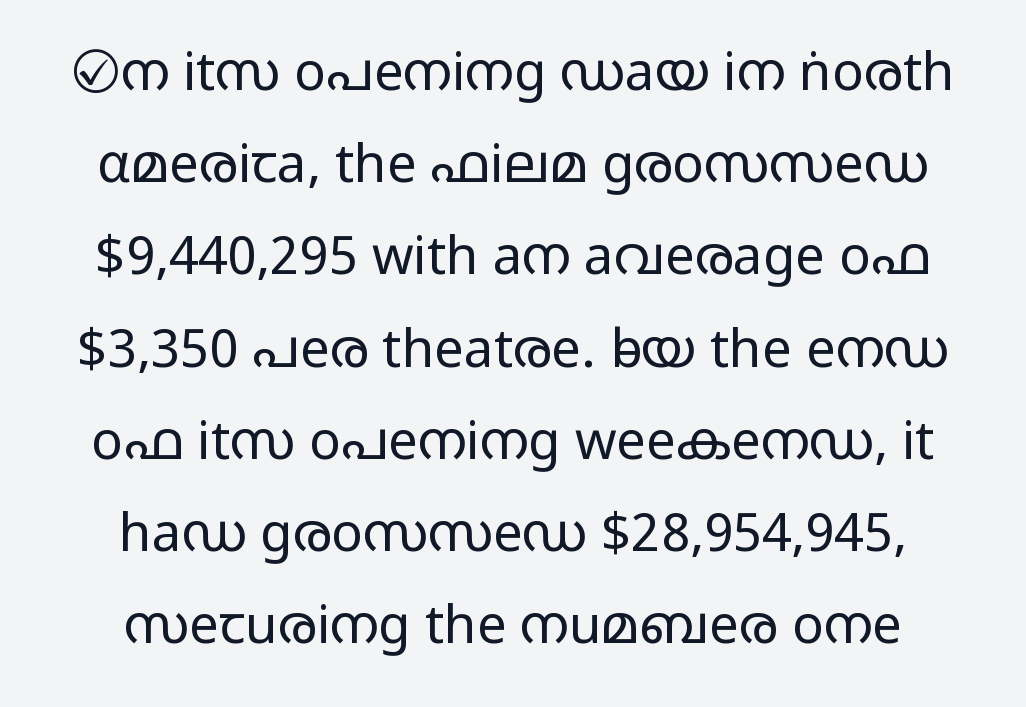
This rendering employs a face without finishing strokes, i.e., a sans-serif. The passage shown has conventional tracking throughout. Varying glyph widths throughout — classic text-font behaviour. If you drew a line through each stem, it would be perfectly vertical. One-word summary of the alignment: center. Check under the words: just untouched page.
